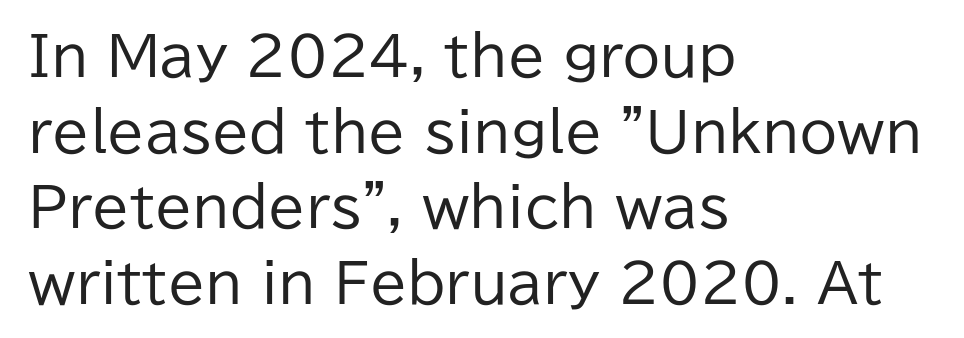
The image shows 54 px regular-weight sans-serif type, upright; set left-aligned, normal line spacing (1.4x), normal letter spacing, not underlined; low stroke contrast and a medium x-height.
